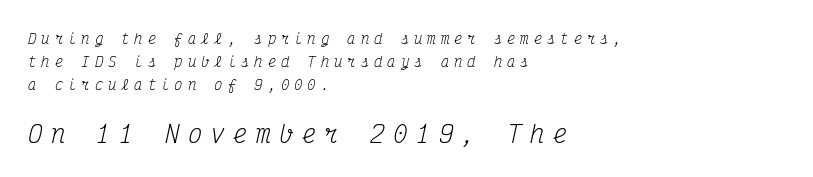
The image shows 24 px text type, italic (leaning right); set left-aligned, normal line spacing (1.63x), unusually wide letter spacing (+0.35 em), not underlined; the second (bottom) block is 1.71x larger.
